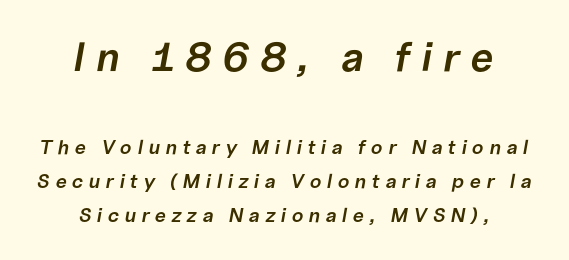
{"italic": "yes", "lean": "right", "slant_degrees": 10, "bold": "semi", "weight": "semibold", "width": "normal", "stroke_contrast": "low", "x_height": "medium", "monospaced": "no", "underline": "no", "align": "center", "line_spacing_ratio": 1.71, "letter_spacing": "wide", "letter_spacing_em": 0.27, "larger_block": "first", "size_ratio": 2.05, "glyph_px": 41}
